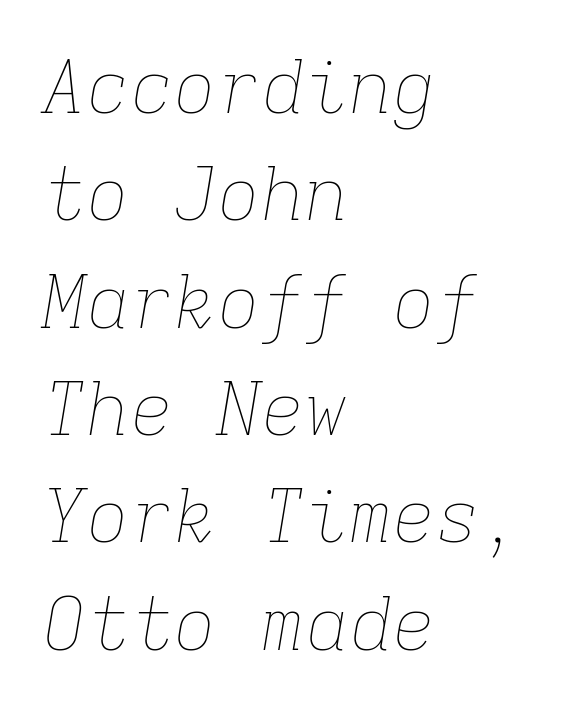
The image shows 73 px thin type, italic (leaning right), monospaced; set left-aligned, normal line spacing (1.47x), normal letter spacing, not underlined; low stroke contrast and a medium x-height.
